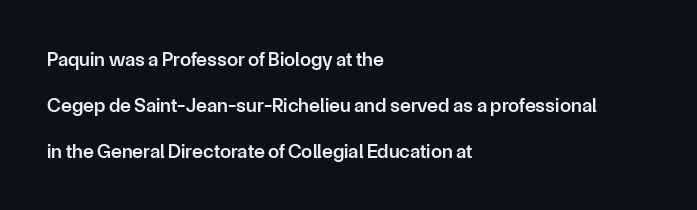
Short note: letters normally spaced. Interline gaps are noticeably wide in this sample. A somewhat darkened texture: the type is semibold rather than bold. The setting favours the left margin, as ordinary paragraphs usually do.
